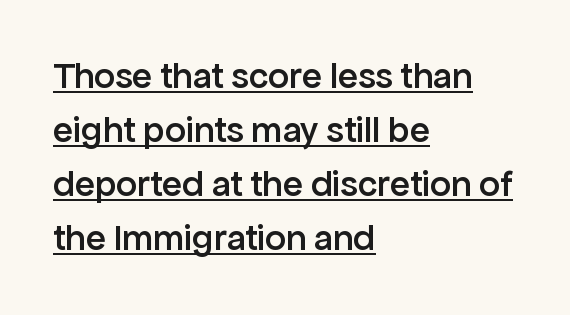
Alignment: flush left. Successive baselines arrive at the customary interval. Every letter is mildly thick-stroked: semibold rather than bold. The sample's only ornament is a line tracing under the words. Does the lettering tilt? It doesn't — this is upright. Stroke terminals: plain, sans-serif.
